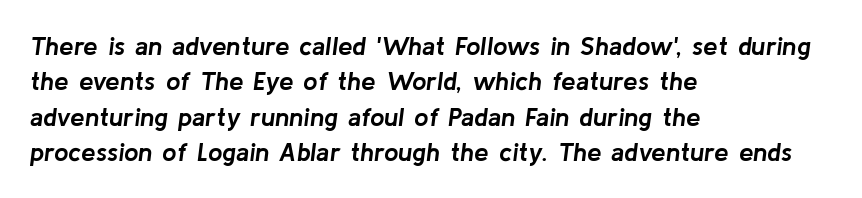
The image shows 26 px bold type, italic (leaning right); set left-aligned, normal line spacing (1.36x), normal letter spacing, not underlined.
